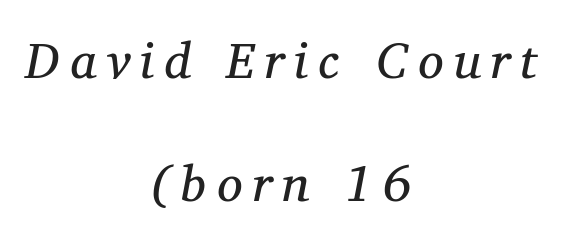
The image shows 51 px regular-weight serif type, italic (leaning right); set centered, loose line spacing (2.41x), unusually wide letter spacing (+0.2 em), not underlined; medium stroke contrast and a medium x-height.
